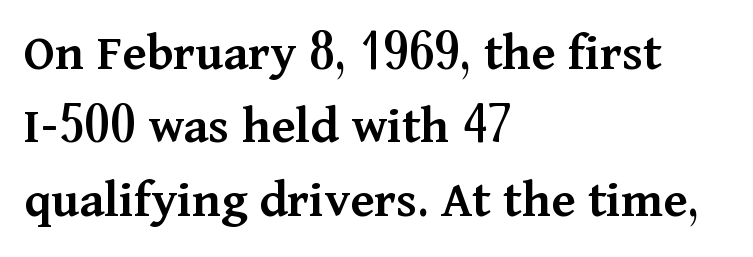
The image shows 54 px semibold serif type, upright; set left-aligned, normal line spacing (1.36x), normal letter spacing, not underlined; medium stroke contrast and a medium x-height.
